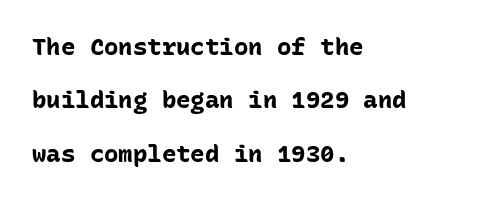
The typography opts for an upright posture over an oblique one. The foot of each line stays bare and open. Standard letterfit; no display-style spreading of the glyphs. This sample trades compactness for vertical openness between lines.
